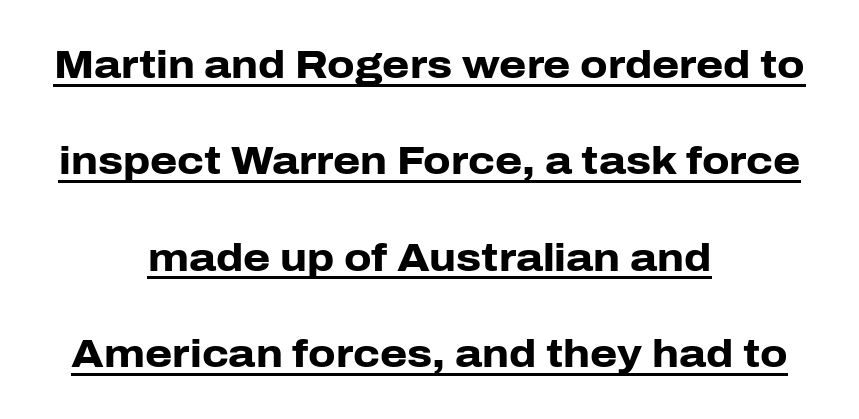
Look at the stroke-to-counter ratio: heavy, a bold. The rendering keeps characters at their native spacing. Characters remain perfectly vertical along every line. A continuous stroke trails under the words, as in a hyperlink.
